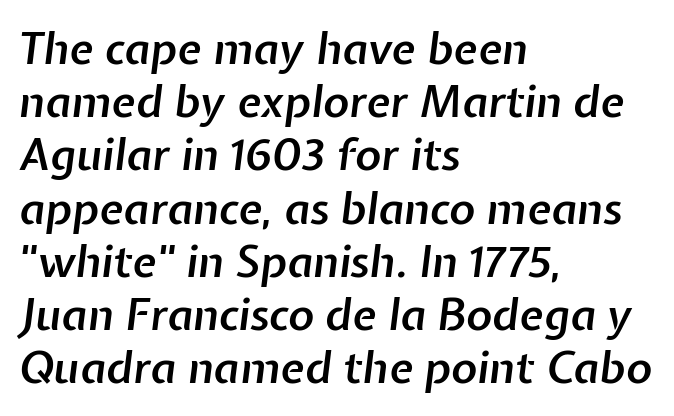
{"italic": "yes", "lean": "right", "slant_degrees": 7, "bold": "semi", "weight": "semibold", "width": "normal", "stroke_contrast": "low", "x_height": "medium", "monospaced": "no", "underline": "no", "align": "left", "line_spacing_ratio": 1.21, "letter_spacing": "normal", "letter_spacing_em": 0.0, "glyph_px": 44}
